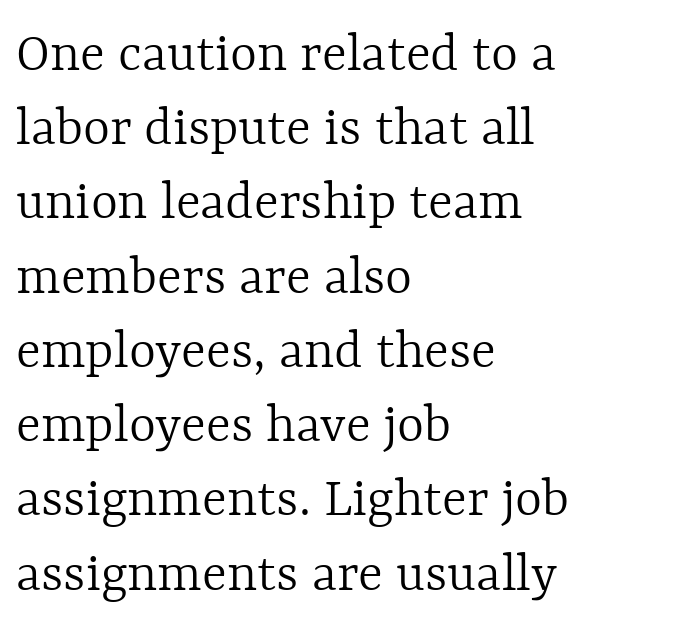
Q: Is the text bold? A: No.
Q: Is the text italic (slanted)? A: No, it is upright.
Q: Is the text underlined? A: No.
Q: How is the paragraph aligned? A: Left-aligned.
Q: Is the spacing between letters normal or unusually wide? A: Normal.
Q: Is the spacing between lines tight, normal or loose? A: Normal.
Q: Width (condensed, normal, or wide)? A: Normal.
Q: x-height? A: Medium.
Q: Monospaced? A: No.
